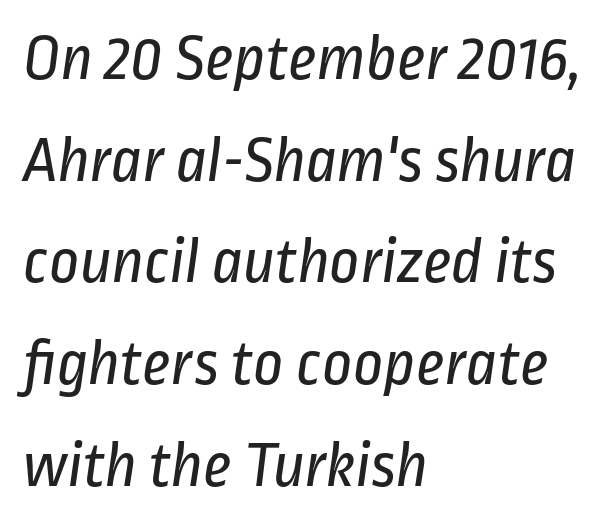
Layout note: lines flush left. Horizontal bands of white between lines are of average thickness. The letterforms sit shoulder to shoulder at normal distance. Looks like regular typesetting: each glyph gets only the width it needs. This sample uses a sans-serif face. Glance below the letters and you will spot only blank space.
